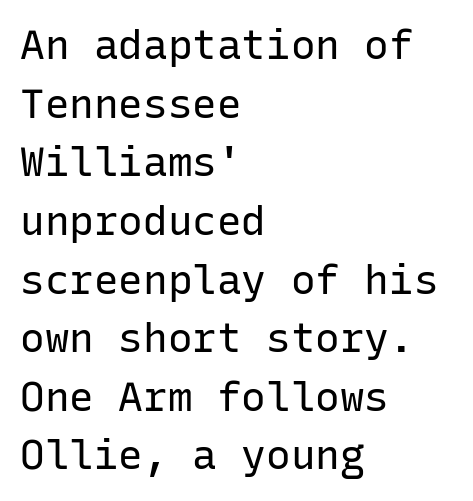
{"serif": "no", "italic": "no", "bold": "no", "weight": "regular", "width": "normal", "stroke_contrast": "low", "x_height": "medium", "monospaced": "yes", "underline": "no", "align": "left", "line_spacing": "normal", "line_spacing_ratio": 1.43, "letter_spacing": "normal", "letter_spacing_em": 0.0, "glyph_px": 41}
